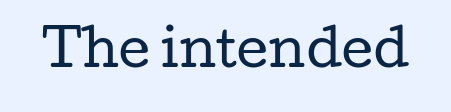
The font family rendered here belongs to the serif group. The weight tops out at a normal text grade. Between one letter and the next there's only the usual sliver of space. You could not count columns in this text — the font is proportionally spaced. The axis of the letterforms is exactly vertical.
